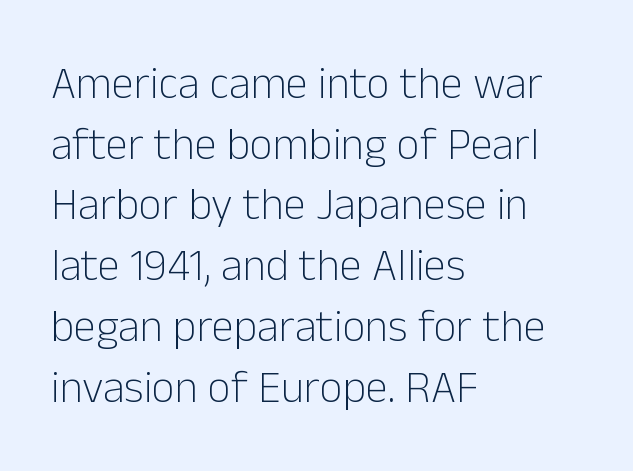
{"serif": "no", "italic": "no", "bold": "no", "weight": "light", "width": "normal", "stroke_contrast": "low", "x_height": "medium", "monospaced": "no", "underline": "no", "align": "left", "line_spacing": "normal", "line_spacing_ratio": 1.35, "letter_spacing": "normal", "letter_spacing_em": 0.0, "glyph_px": 45}
